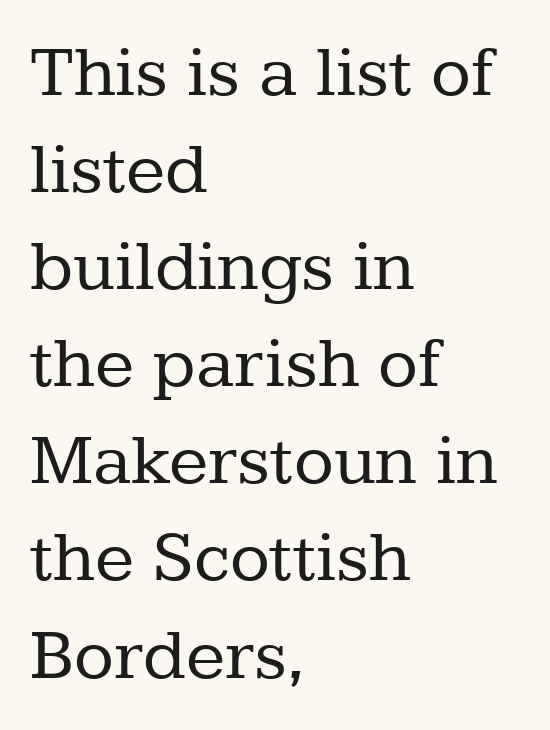
Q: Is the text bold? A: No.
Q: Is the text italic (slanted)? A: No, it is upright.
Q: Is the typeface a serif or a sans-serif typeface? A: Serif.
Q: Is the text underlined? A: No.
Q: How is the paragraph aligned? A: Left-aligned.
Q: Is the spacing between letters normal or unusually wide? A: Normal.
Q: Is the spacing between lines tight, normal or loose? A: Normal.
Q: Width (condensed, normal, or wide)? A: Normal.
Q: Stroke contrast? A: Low.
Q: x-height? A: Medium.
Q: Monospaced? A: No.
